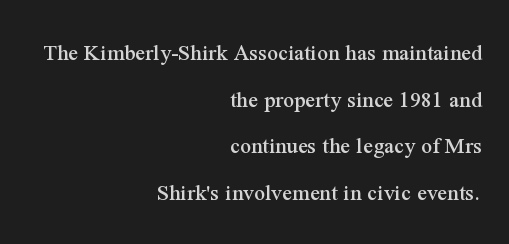
Q: Is the text italic (slanted)? A: No, it is upright.
Q: Is the text underlined? A: No.
Q: How is the paragraph aligned? A: Right-aligned.
Q: Is the spacing between letters normal or unusually wide? A: Normal.
Q: Is the spacing between lines tight, normal or loose? A: Loose.
